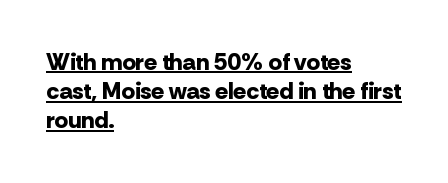
The image shows 24 px bold type, upright; set left-aligned, line spacing 1.21x, normal letter spacing, underlined.
